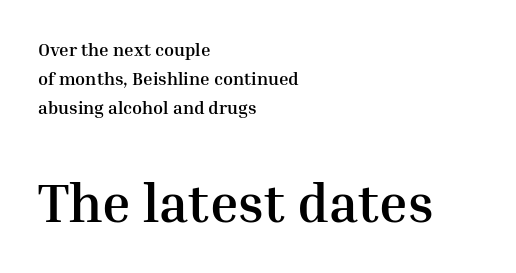
These lines carry a lot of weight — the face is fully bold. Each letter's strokes conclude with small projecting serifs. Nothing unusual about the tracking: characters are spaced as the font intends. The typography opts for an upright posture over an oblique one.
